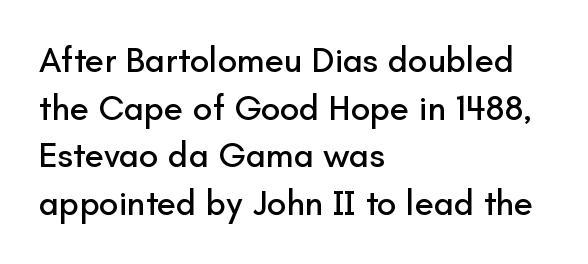
The image shows 35 px sans-serif type, upright; set left-aligned, normal line spacing (1.36x), normal letter spacing, not underlined; low stroke contrast and a small x-height.
